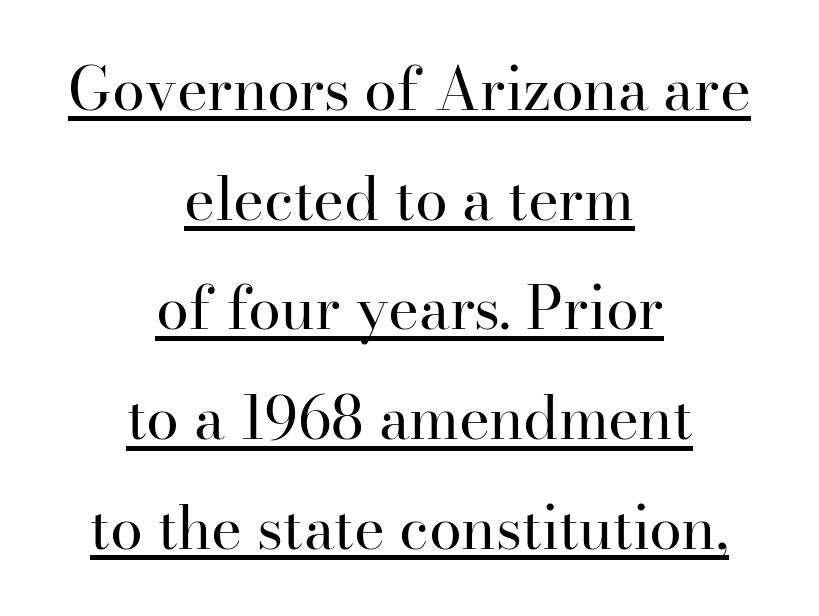
Q: Is the text bold? A: No.
Q: Is the text italic (slanted)? A: No, it is upright.
Q: Is the typeface a serif or a sans-serif typeface? A: Serif.
Q: Is the text underlined? A: Yes.
Q: How is the paragraph aligned? A: Centered.
Q: Is the spacing between letters normal or unusually wide? A: Normal.
Q: Width (condensed, normal, or wide)? A: Normal.
Q: Stroke contrast? A: High.
Q: x-height? A: Small.
Q: Monospaced? A: No.
